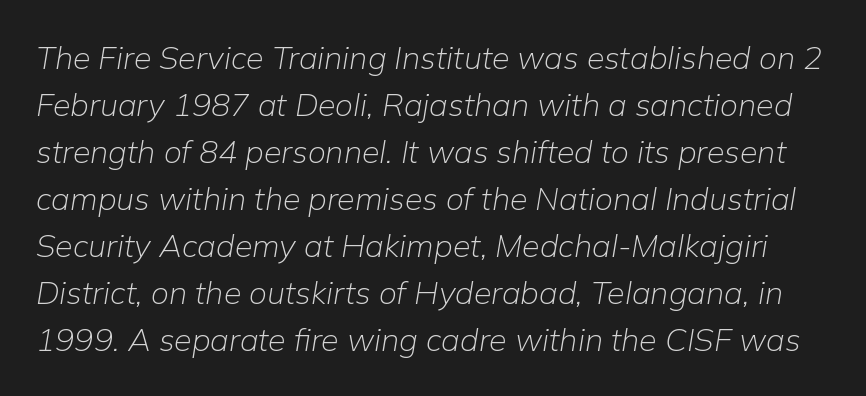
No word sits above an underline. Observe the ordinary spacing: letters are neighbours, not strangers. Weight class: somewhere from thin through regular. You can tell it's italic because the verticals aren't actually vertical. Regarding leading, the lines here are spaced in the standard way. The face used here is proportionally spaced, like ordinary book or web type.
